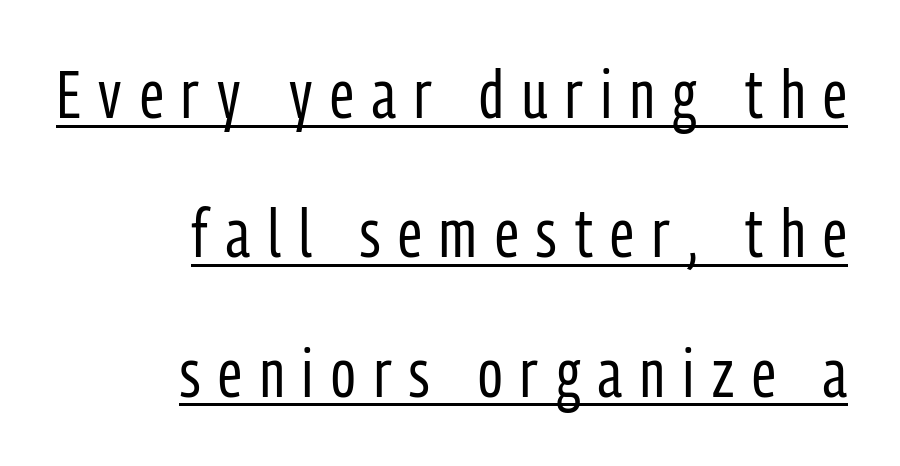
{"serif": "no", "italic": "no", "bold": "no", "weight": "regular", "width": "condensed", "stroke_contrast": "low", "x_height": "medium", "monospaced": "no", "underline": "yes", "align": "right", "line_spacing": "loose", "line_spacing_ratio": 2.08, "letter_spacing": "wide", "letter_spacing_em": 0.27, "glyph_px": 67}
